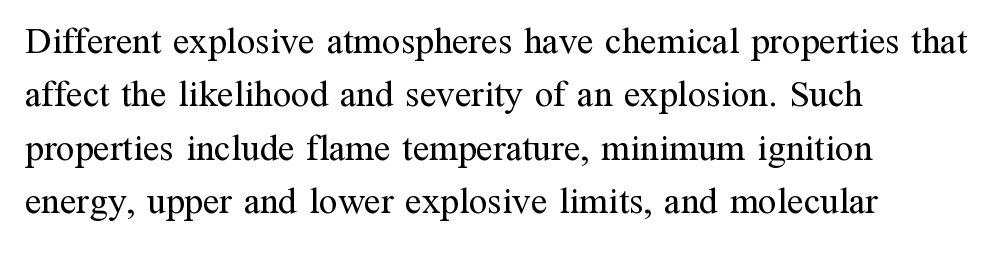
{"serif": "yes", "italic": "no", "bold": "no", "weight": "regular", "width": "normal", "stroke_contrast": "medium", "x_height": "medium", "monospaced": "no", "underline": "no", "align": "left", "line_spacing": "normal", "line_spacing_ratio": 1.44, "letter_spacing": "normal", "letter_spacing_em": 0.0, "glyph_px": 37}
